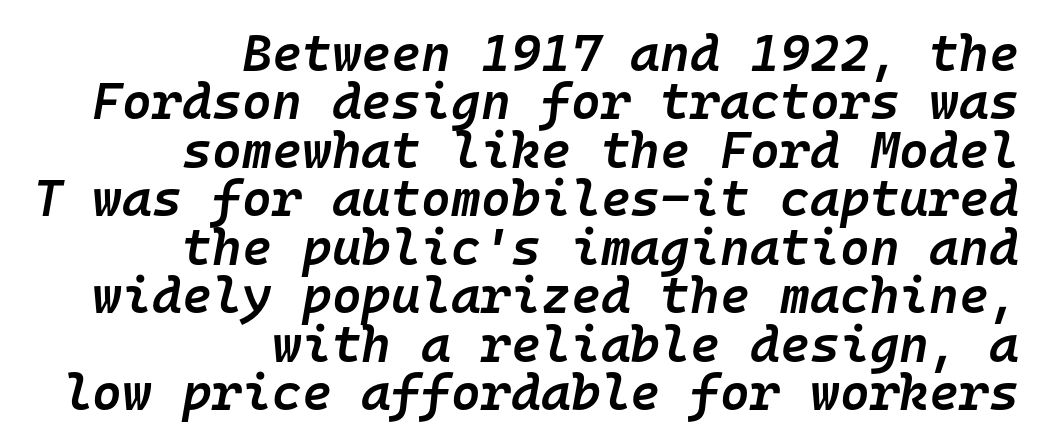
Q: Is the text bold? A: Semi-bold.
Q: Is the text italic (slanted)? A: Yes, it leans right by about 10 degrees.
Q: Is the text underlined? A: No.
Q: How is the paragraph aligned? A: Right-aligned.
Q: Is the spacing between letters normal or unusually wide? A: Normal.
Q: Is the spacing between lines tight, normal or loose? A: Tight.
Q: Width (condensed, normal, or wide)? A: Normal.
Q: Stroke contrast? A: Low.
Q: x-height? A: Medium.
Q: Monospaced? A: Yes.
